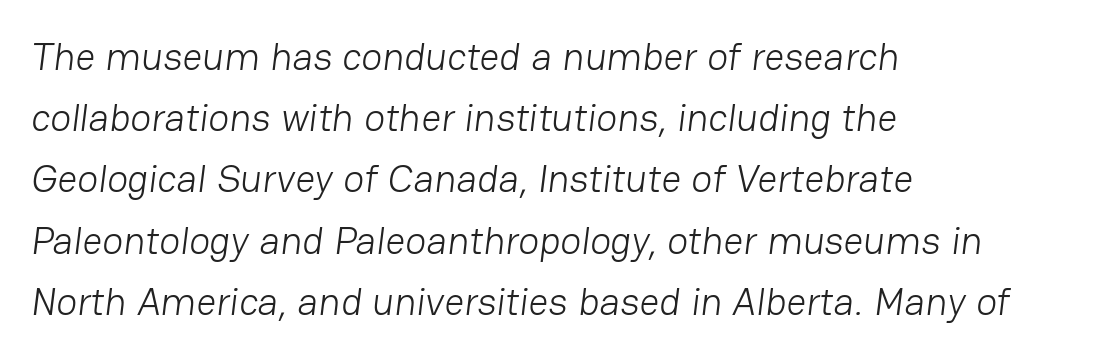
Q: Is the text bold? A: No.
Q: Is the typeface a serif or a sans-serif typeface? A: Sans-serif.
Q: Is the text underlined? A: No.
Q: How is the paragraph aligned? A: Left-aligned.
Q: Is the spacing between letters normal or unusually wide? A: Normal.
Q: Is the spacing between lines tight, normal or loose? A: Normal.
Q: Width (condensed, normal, or wide)? A: Normal.
Q: Stroke contrast? A: Low.
Q: x-height? A: Medium.
Q: Monospaced? A: No.
